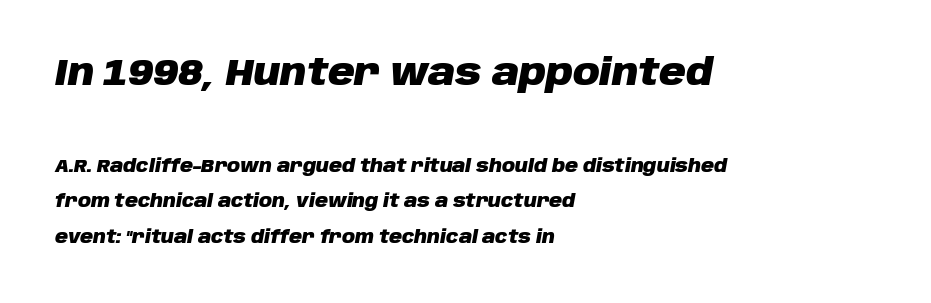
{"italic": "yes", "lean": "right", "slant_degrees": 10, "bold": "yes", "weight": "heavy", "width": "normal", "stroke_contrast": "low", "x_height": "large", "monospaced": "no", "underline": "no", "align": "left", "line_spacing": "loose", "line_spacing_ratio": 1.96, "letter_spacing": "normal", "letter_spacing_em": 0.0, "larger_block": "first", "size_ratio": 2.06, "glyph_px": 37}
